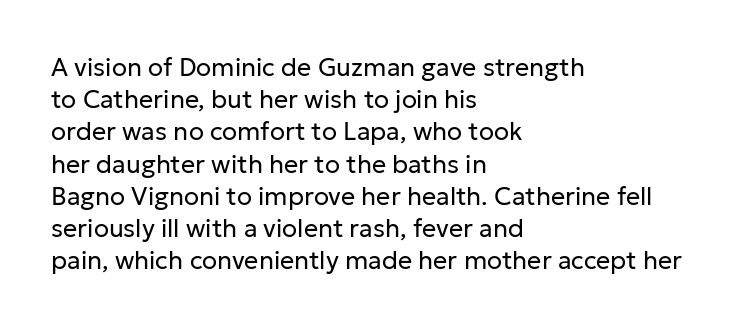
{"italic": "no", "bold": "no", "underline": "no", "align": "left", "line_spacing": "normal", "line_spacing_ratio": 1.29, "letter_spacing": "normal", "letter_spacing_em": 0.0, "glyph_px": 25}
